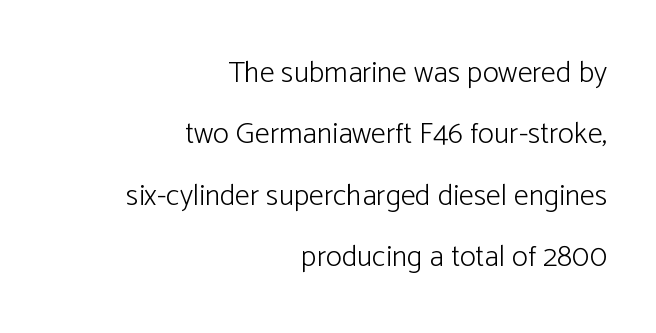
{"serif": "no", "italic": "no", "bold": "no", "weight": "light", "width": "normal", "stroke_contrast": "low", "x_height": "medium", "monospaced": "no", "underline": "no", "align": "right", "line_spacing": "loose", "line_spacing_ratio": 2.05, "letter_spacing": "normal", "letter_spacing_em": 0.0, "glyph_px": 30}
